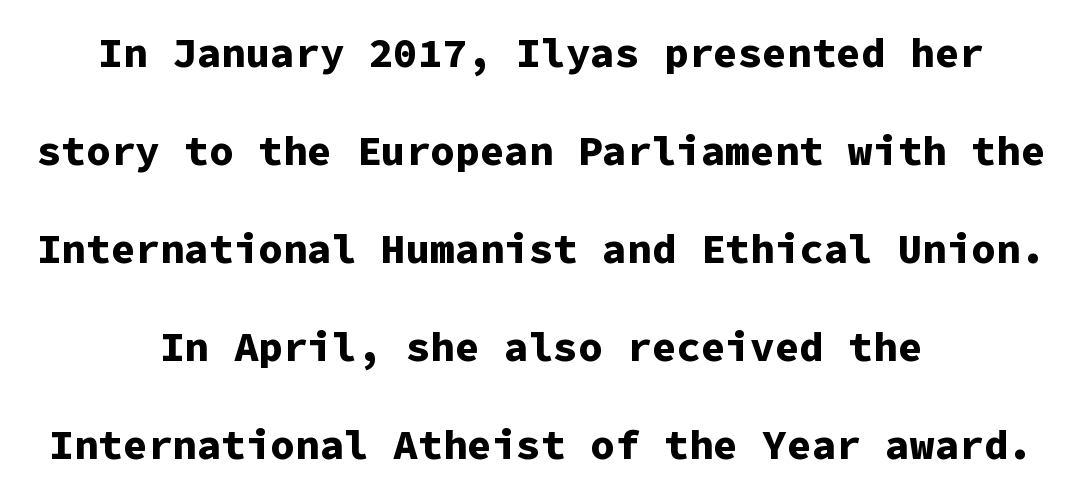
The image shows 41 px bold sans-serif type, upright, monospaced; set centered, loose line spacing (2.39x), normal letter spacing, not underlined; low stroke contrast and a medium x-height.
